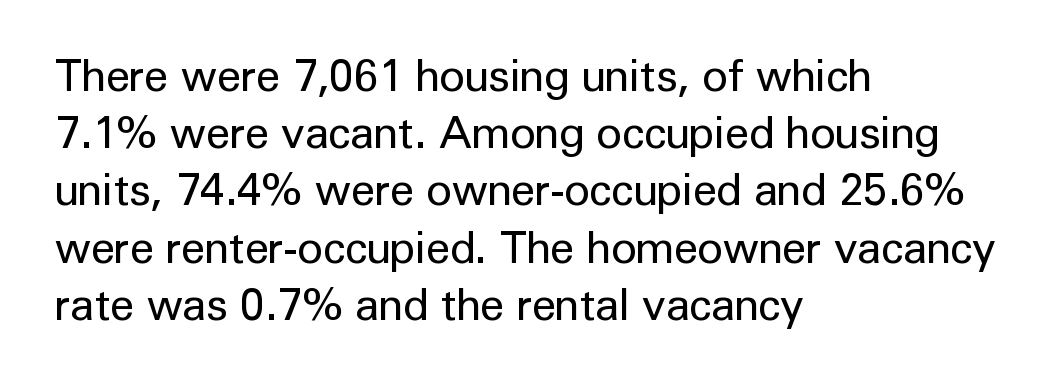
The image shows 44 px regular-weight sans-serif type, upright; set left-aligned, normal line spacing (1.3x), normal letter spacing, not underlined; low stroke contrast and a medium x-height.
